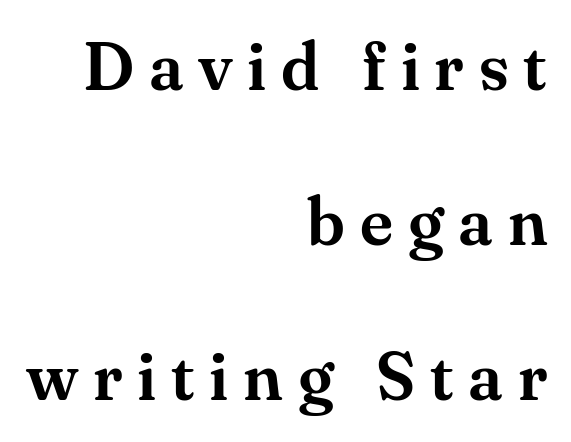
Short note: letters widely spaced. Letters rest on an invisible, unmarked baseline. Each letter keeps its own natural width here, so spacing adapts to shape. To sum up the face: it has serifs.
